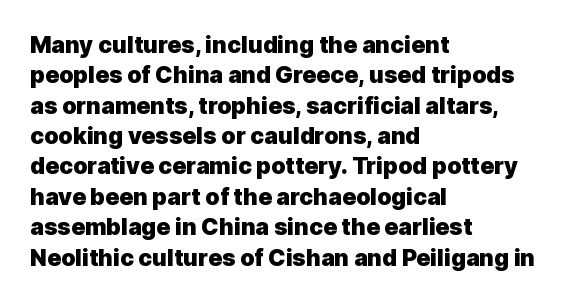
{"italic": "no", "bold": "yes", "underline": "no", "align": "left", "line_spacing": "normal", "line_spacing_ratio": 1.32, "letter_spacing": "normal", "letter_spacing_em": 0.0, "glyph_px": 23}
